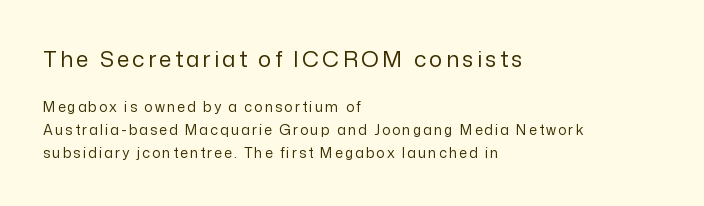
Q: Is the text bold? A: No.
Q: Is the text italic (slanted)? A: No, it is upright.
Q: Is the text underlined? A: No.
Q: How is the paragraph aligned? A: Left-aligned.
Q: Is the spacing between lines tight, normal or loose? A: Normal.
Q: Which block of text is set in a larger size, the first (top) or the second (bottom)? A: The first (top) one.
